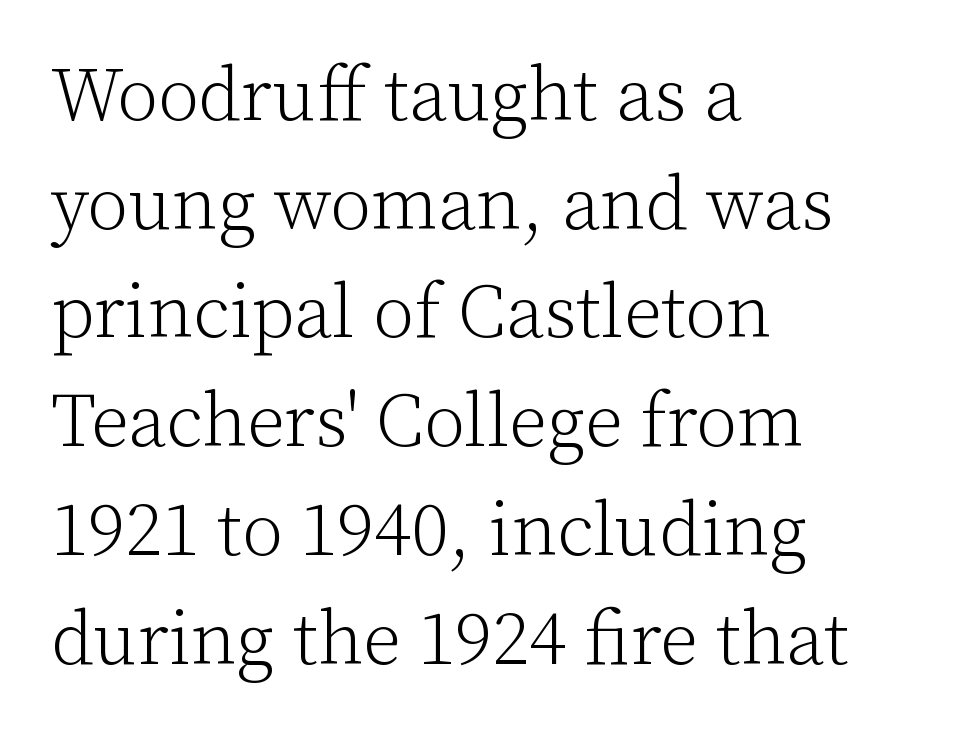
The image shows 75 px light serif type, upright; set left-aligned, normal line spacing (1.45x), normal letter spacing, not underlined; low stroke contrast and a medium x-height.
